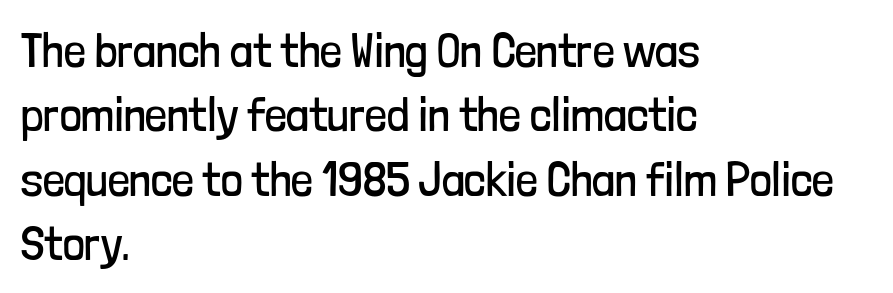
{"serif": "no", "italic": "no", "bold": "no", "weight": "regular", "width": "condensed", "stroke_contrast": "low", "x_height": "medium", "monospaced": "no", "underline": "no", "align": "left", "line_spacing": "normal", "line_spacing_ratio": 1.34, "letter_spacing": "normal", "letter_spacing_em": 0.0, "glyph_px": 48}
